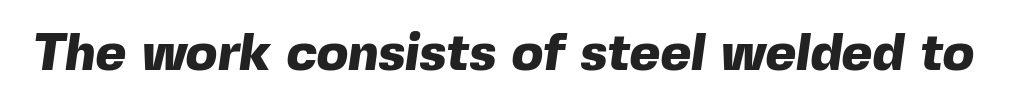
{"serif": "no", "bold": "yes", "weight": "heavy", "width": "normal", "x_height": "medium", "monospaced": "no", "underline": "no", "letter_spacing": "normal", "letter_spacing_em": 0.0, "glyph_px": 52}
